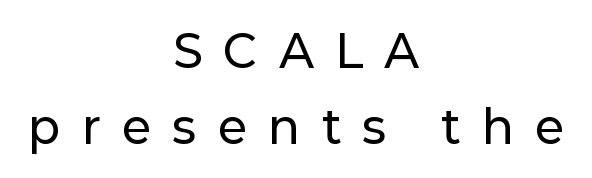
The image shows 45 px sans-serif type, upright; set centered, normal line spacing (1.69x), unusually wide letter spacing (+0.5 em), not underlined; low stroke contrast and a medium x-height.
